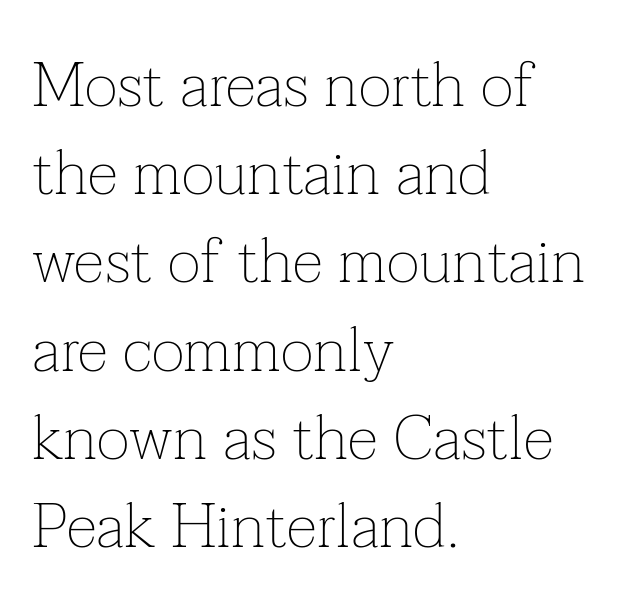
{"serif": "yes", "italic": "no", "bold": "no", "weight": "thin", "width": "normal", "stroke_contrast": "low", "x_height": "medium", "monospaced": "no", "underline": "no", "align": "left", "line_spacing": "normal", "line_spacing_ratio": 1.4, "letter_spacing": "normal", "letter_spacing_em": 0.0, "glyph_px": 63}
